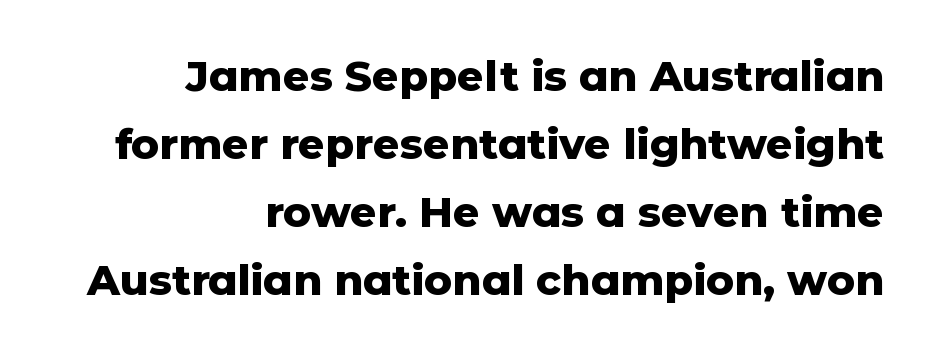
Typographic density is high because the face is bold. Typeset ragged left — the right edge is the straight one. This rendering employs a face without finishing strokes, i.e., a sans-serif. Tall strokes in this sample are plumb rather than angled. The gap between lines stays unmarked. What stands out about the letter spacing? Nothing — it is the standard amount.
